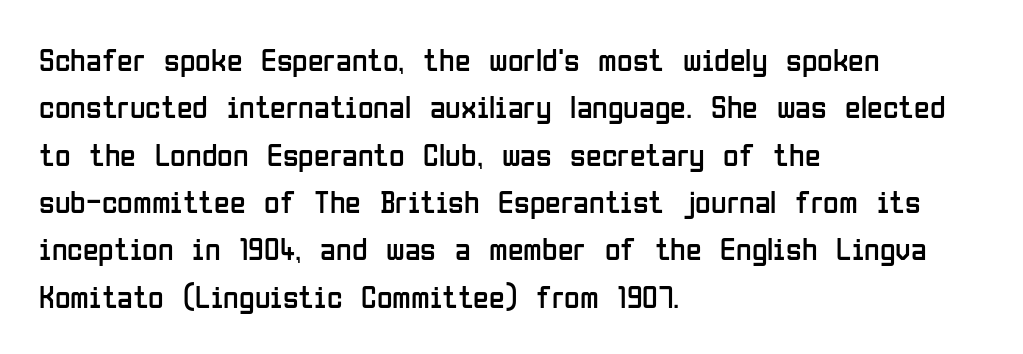
{"serif": "no", "italic": "no", "bold": "no", "weight": "regular", "width": "condensed", "stroke_contrast": "low", "x_height": "medium", "monospaced": "no", "underline": "no", "align": "left", "line_spacing": "normal", "line_spacing_ratio": 1.48, "letter_spacing": "normal", "letter_spacing_em": 0.0, "glyph_px": 32}
